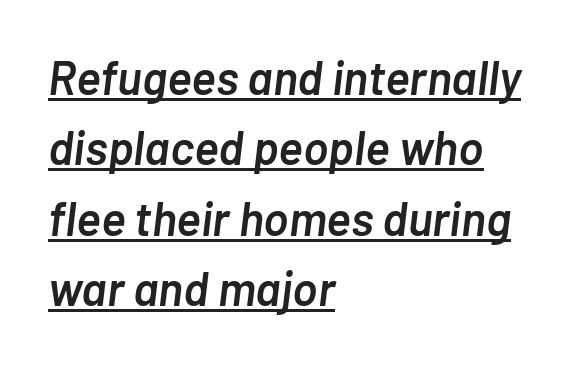
The image shows 47 px semibold type, italic (leaning right); set left-aligned, normal line spacing (1.5x), normal letter spacing, underlined; low stroke contrast and a medium x-height.
